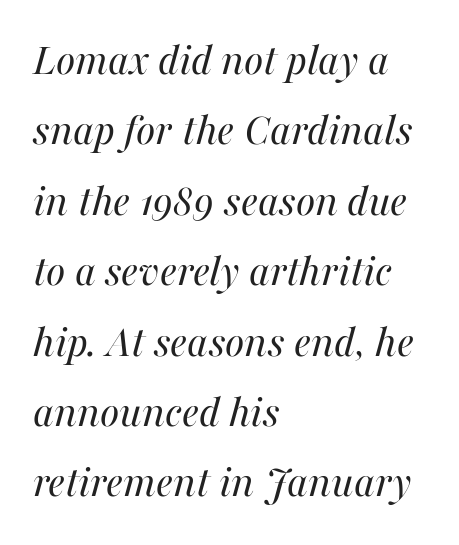
Q: Is the text bold? A: No.
Q: Is the text italic (slanted)? A: Yes, it leans right by about 16 degrees.
Q: Is the text underlined? A: No.
Q: How is the paragraph aligned? A: Left-aligned.
Q: Is the spacing between letters normal or unusually wide? A: Normal.
Q: Is the spacing between lines tight, normal or loose? A: Normal.
Q: Width (condensed, normal, or wide)? A: Normal.
Q: Stroke contrast? A: Medium.
Q: x-height? A: Medium.
Q: Monospaced? A: No.
